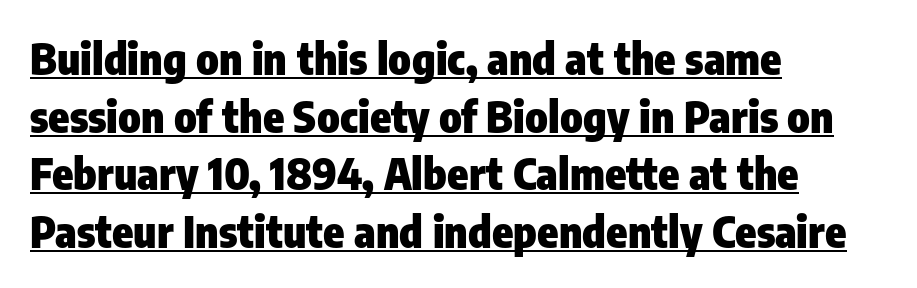
The image shows 43 px heavy, condensed sans-serif type, upright; set left-aligned, normal line spacing (1.34x), normal letter spacing, underlined; low stroke contrast and a medium x-height.
